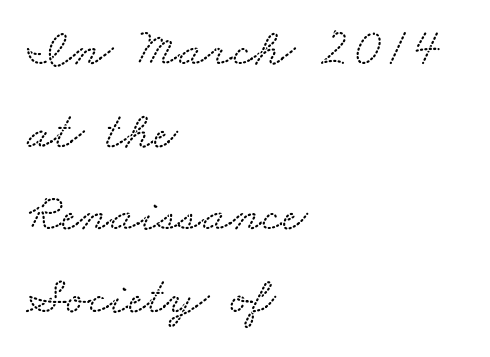
{"serif": "yes", "width": "wide", "stroke_contrast": "medium", "x_height": "small", "monospaced": "no", "underline": "no", "align": "left", "line_spacing": "normal", "line_spacing_ratio": 1.53, "letter_spacing": "normal", "letter_spacing_em": 0.0, "glyph_px": 54}
